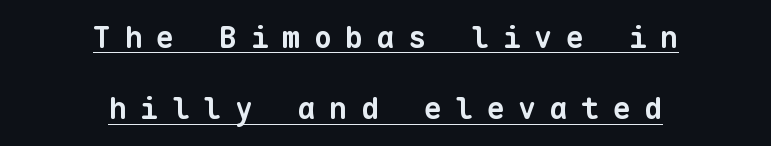
The image shows 30 px bold sans-serif type, monospaced; set centered, loose line spacing (2.38x), unusually wide letter spacing (+0.45 em), underlined; low stroke contrast and a medium x-height.
